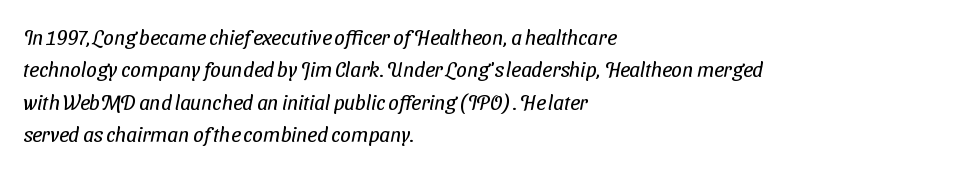
Q: Is the text bold? A: No.
Q: Is the text underlined? A: No.
Q: How is the paragraph aligned? A: Left-aligned.
Q: Is the spacing between letters normal or unusually wide? A: Normal.
Q: Is the spacing between lines tight, normal or loose? A: Normal.
